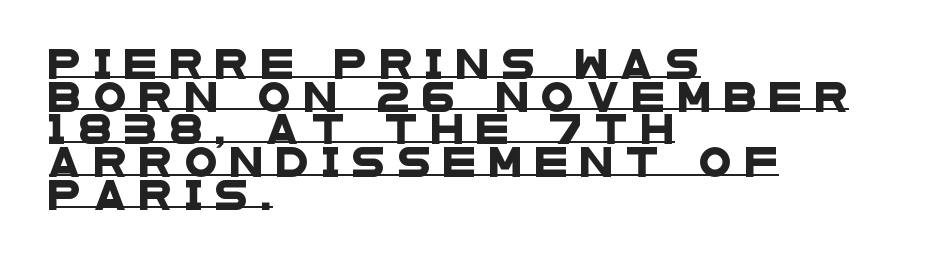
Q: Is the typeface a serif or a sans-serif typeface? A: Sans-serif.
Q: Is the text underlined? A: Yes.
Q: How is the paragraph aligned? A: Left-aligned.
Q: Is the spacing between letters normal or unusually wide? A: Unusually wide.
Q: Is the spacing between lines tight, normal or loose? A: Tight.
Q: Width (condensed, normal, or wide)? A: Wide.
Q: Stroke contrast? A: Low.
Q: x-height? A: Large.
Q: Monospaced? A: No.
